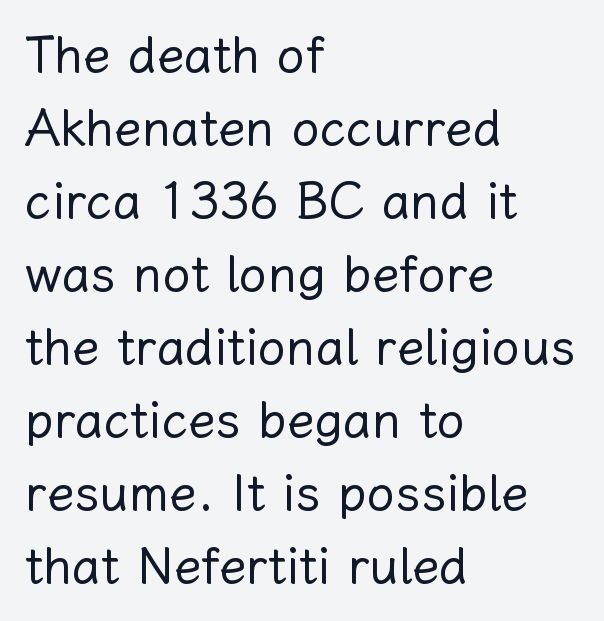
Q: Is the text bold? A: No.
Q: Is the text italic (slanted)? A: No, it is upright.
Q: Is the text underlined? A: No.
Q: How is the paragraph aligned? A: Left-aligned.
Q: Is the spacing between letters normal or unusually wide? A: Normal.
Q: Is the spacing between lines tight, normal or loose? A: Normal.
Q: Width (condensed, normal, or wide)? A: Normal.
Q: Stroke contrast? A: Low.
Q: x-height? A: Medium.
Q: Monospaced? A: No.
